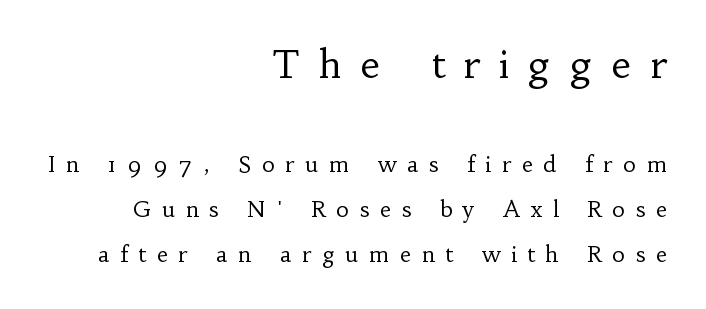
{"serif": "yes", "italic": "no", "bold": "no", "weight": "regular", "width": "normal", "stroke_contrast": "low", "x_height": "small", "monospaced": "no", "underline": "no", "align": "right", "line_spacing": "loose", "line_spacing_ratio": 2.05, "letter_spacing": "wide", "letter_spacing_em": 0.49, "larger_block": "first", "size_ratio": 1.77, "glyph_px": 39}
